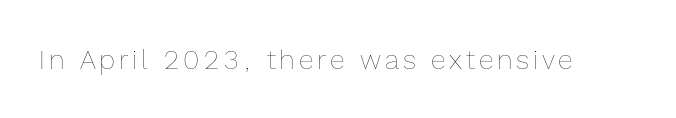
The image shows 27 px text type, upright; set not underlined.
